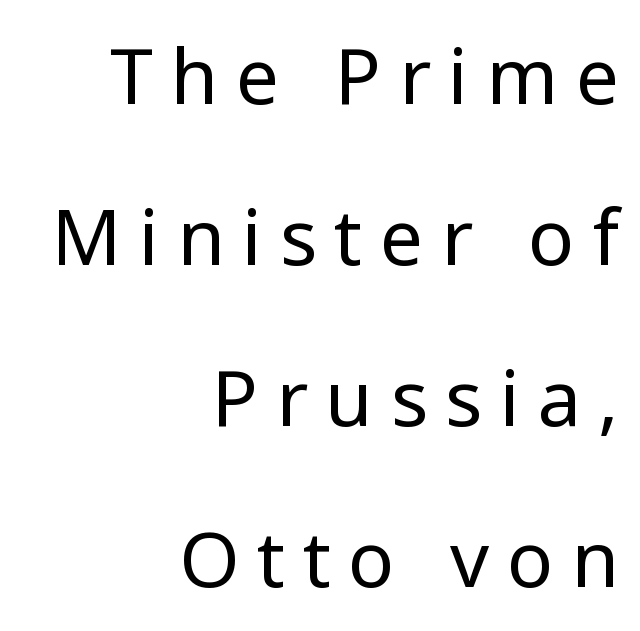
The image shows 77 px regular-weight sans-serif type, upright; set right-aligned, loose line spacing (2.09x), unusually wide letter spacing (+0.23 em), not underlined; low stroke contrast and a medium x-height.
